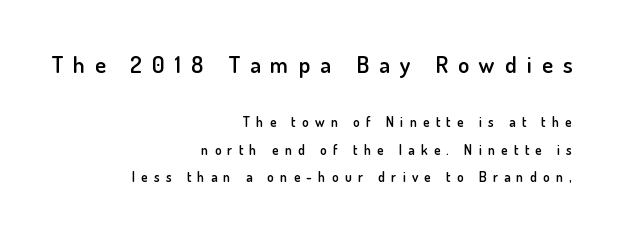
{"italic": "no", "bold": "semi", "underline": "no", "align": "right", "line_spacing": "loose", "line_spacing_ratio": 1.96, "letter_spacing": "wide", "letter_spacing_em": 0.44, "larger_block": "first", "size_ratio": 1.64, "glyph_px": 23}
